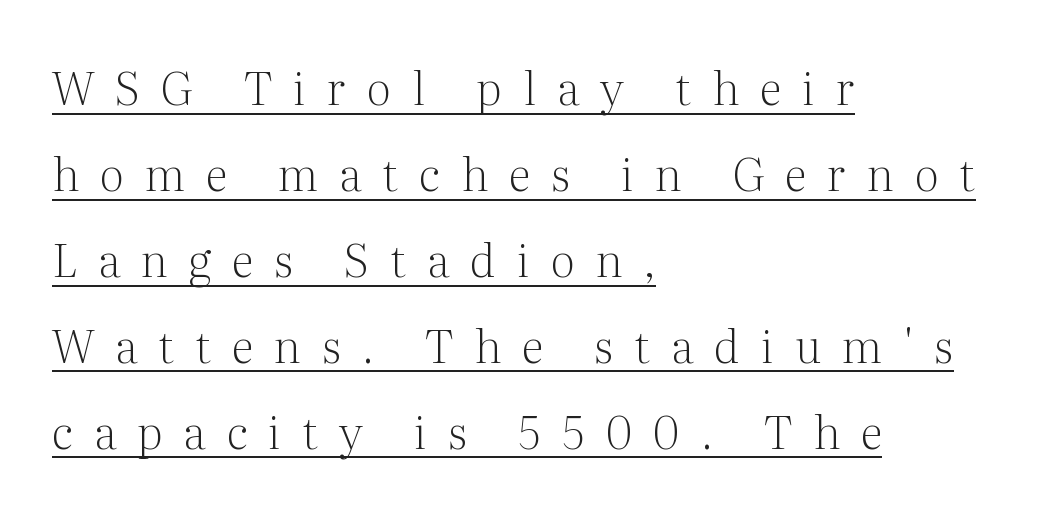
{"serif": "yes", "italic": "no", "bold": "no", "weight": "light", "width": "normal", "stroke_contrast": "medium", "x_height": "medium", "monospaced": "no", "underline": "yes", "align": "left", "line_spacing": "loose", "line_spacing_ratio": 1.91, "letter_spacing": "wide", "letter_spacing_em": 0.47, "glyph_px": 45}
